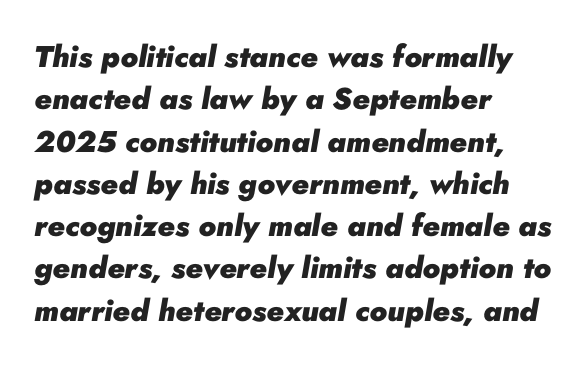
Q: Is the text bold? A: Yes.
Q: Is the text italic (slanted)? A: Yes, it leans right by about 10 degrees.
Q: Is the text underlined? A: No.
Q: How is the paragraph aligned? A: Left-aligned.
Q: Is the spacing between letters normal or unusually wide? A: Normal.
Q: Is the spacing between lines tight, normal or loose? A: Normal.
Q: Width (condensed, normal, or wide)? A: Normal.
Q: Stroke contrast? A: Low.
Q: x-height? A: Small.
Q: Monospaced? A: No.
